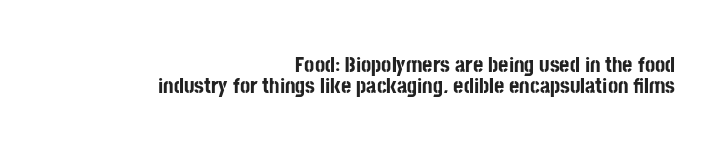
The image shows 22 px bold type, upright; set right-aligned, tight line spacing (0.97x), normal letter spacing, not underlined.
